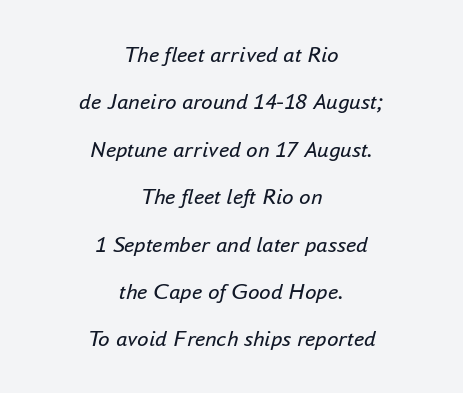
Q: Is the text bold? A: No.
Q: Is the text italic (slanted)? A: Yes, it leans right by about 16 degrees.
Q: Is the text underlined? A: No.
Q: How is the paragraph aligned? A: Centered.
Q: Is the spacing between letters normal or unusually wide? A: Normal.
Q: Is the spacing between lines tight, normal or loose? A: Loose.
